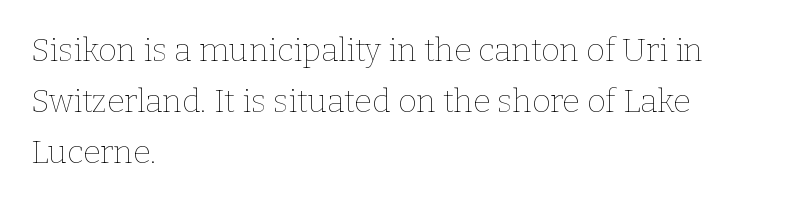
The image shows 32 px thin type, upright; set left-aligned, normal line spacing (1.59x), normal letter spacing, not underlined; low stroke contrast and a medium x-height.
